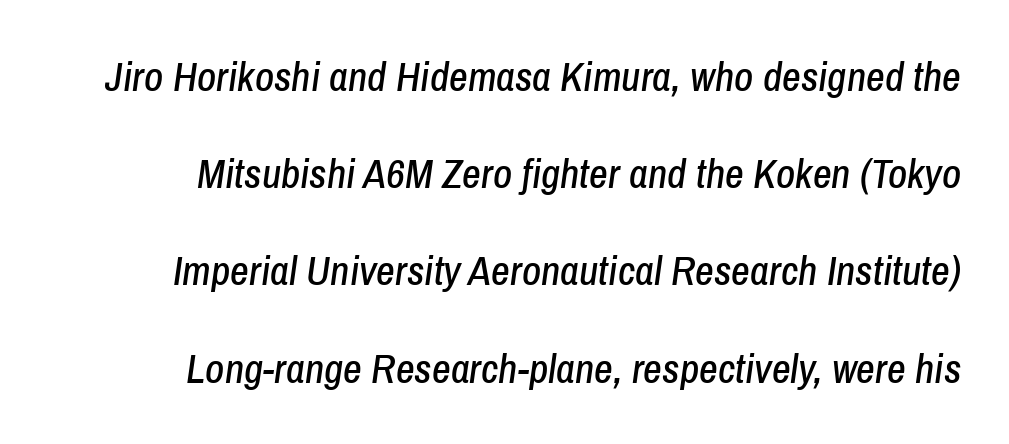
The image shows 41 px condensed type, italic (leaning right); set right-aligned, loose line spacing (2.37x), normal letter spacing, not underlined; low stroke contrast and a medium x-height.
